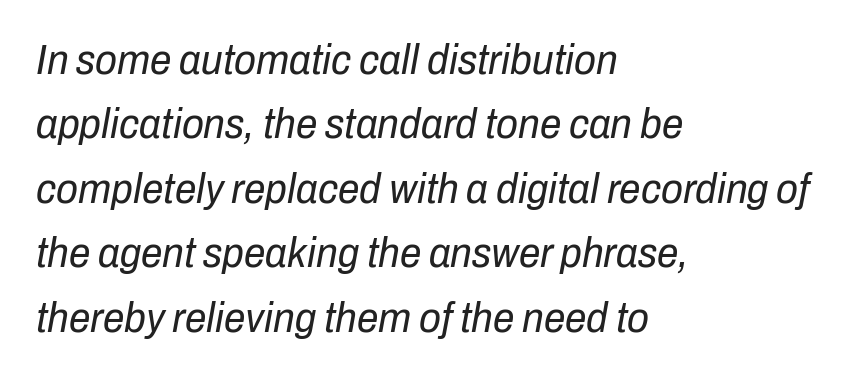
{"italic": "yes", "lean": "right", "slant_degrees": 10, "bold": "no", "weight": "regular", "width": "condensed", "stroke_contrast": "low", "x_height": "medium", "monospaced": "no", "underline": "no", "align": "left", "line_spacing": "normal", "line_spacing_ratio": 1.5, "letter_spacing": "normal", "letter_spacing_em": 0.0, "glyph_px": 43}
